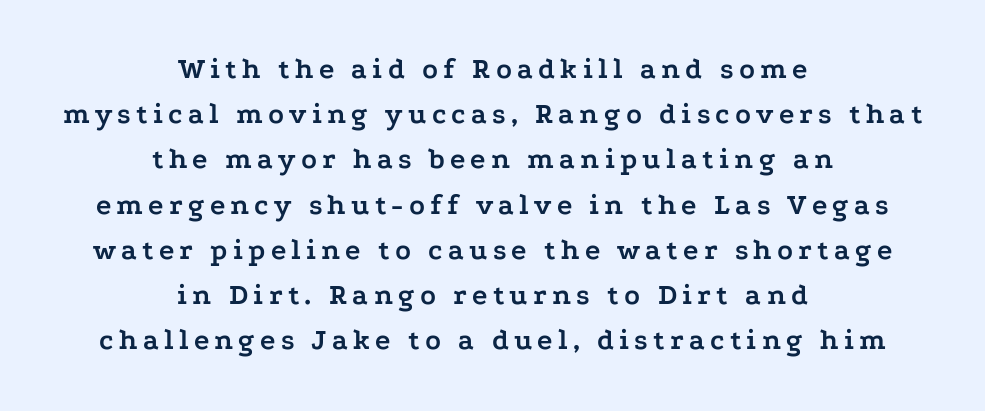
{"serif": "yes", "italic": "no", "bold": "yes", "weight": "semibold", "width": "wide", "stroke_contrast": "low", "x_height": "medium", "monospaced": "no", "underline": "no", "align": "center", "line_spacing": "normal", "line_spacing_ratio": 1.56, "glyph_px": 29}
